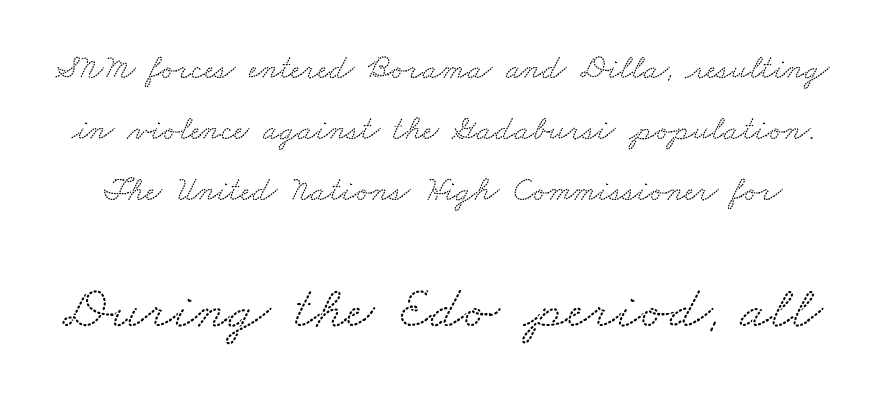
This rendering employs a face with finishing strokes, i.e., a serif. Block two is the big one; block one sits smaller above it. Do the characters align in a grid? No, the font is proportional. Descender tails drop into unmarked territory. Each word holds together tightly as a unit, with standard inter-letter gaps.
